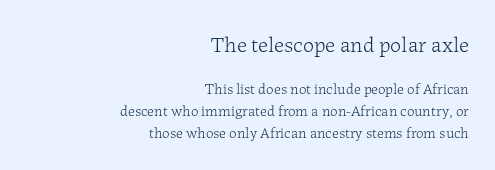
Q: Is the text bold? A: No.
Q: Is the text italic (slanted)? A: No, it is upright.
Q: Is the text underlined? A: No.
Q: How is the paragraph aligned? A: Right-aligned.
Q: Is the spacing between letters normal or unusually wide? A: Normal.
Q: Is the spacing between lines tight, normal or loose? A: Normal.
Q: Which block of text is set in a larger size, the first (top) or the second (bottom)? A: The first (top) one.
